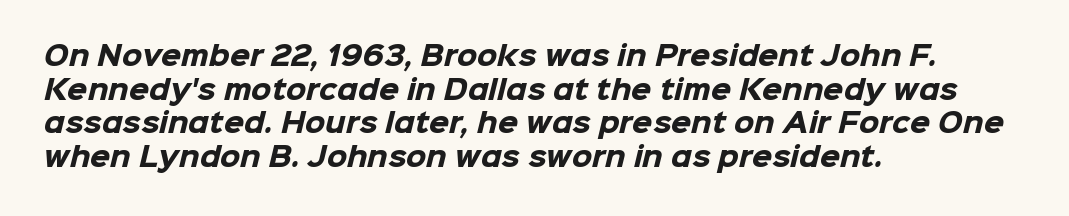
{"bold": "yes", "underline": "no", "align": "left", "line_spacing": "normal", "line_spacing_ratio": 1.29, "letter_spacing": "normal", "letter_spacing_em": 0.0, "glyph_px": 26}
